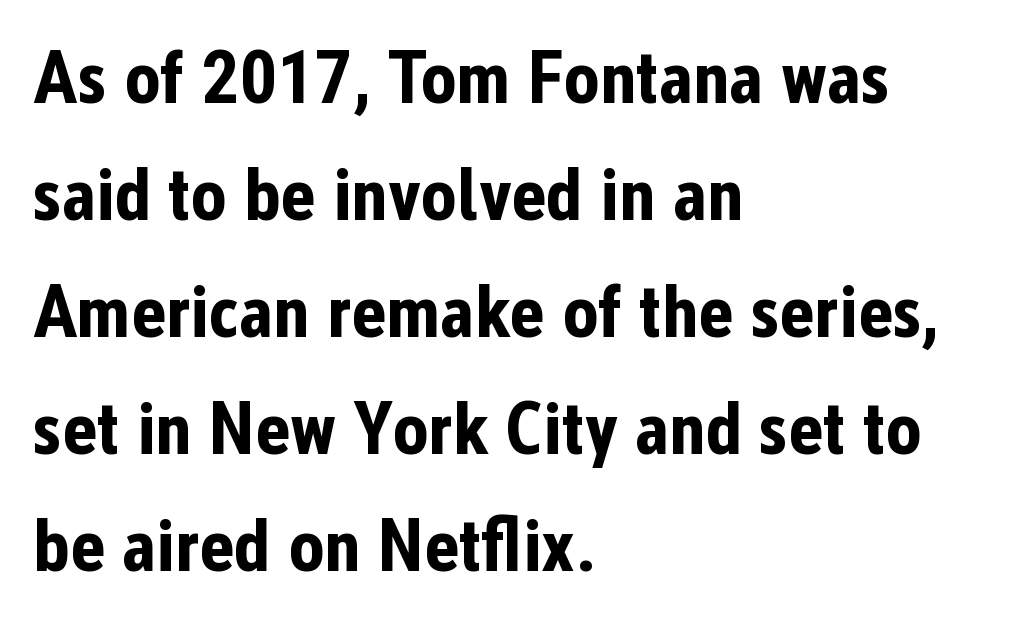
Descenders are the only things crossing below the line. There is no visible air inserted between adjacent glyphs. Regarding serifs, this sample does without them. The passage shown is emphatically bold. These lines were composed using upright roman letters.
